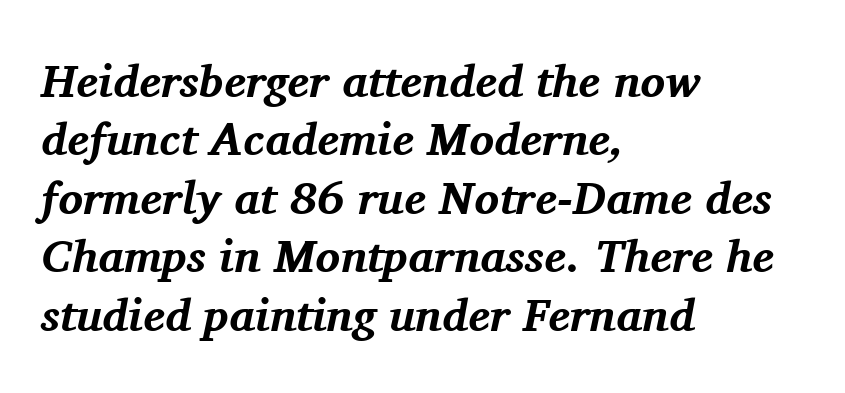
The image shows 46 px bold serif type, italic (leaning right); set left-aligned, normal line spacing (1.27x), normal letter spacing, not underlined; medium stroke contrast and a medium x-height.
